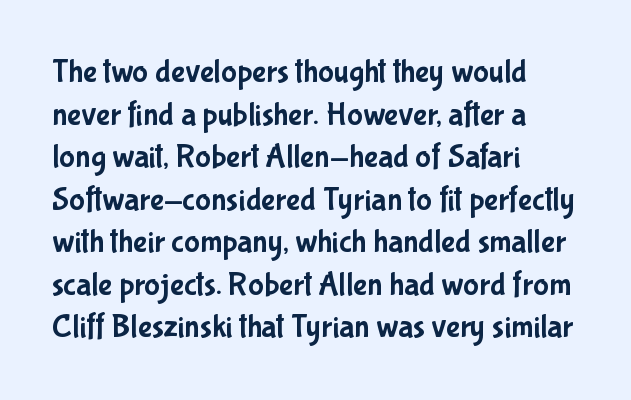
{"serif": "no", "italic": "no", "width": "condensed", "stroke_contrast": "low", "x_height": "medium", "monospaced": "no", "underline": "no", "align": "left", "line_spacing": "normal", "line_spacing_ratio": 1.29, "letter_spacing": "normal", "letter_spacing_em": 0.0, "glyph_px": 33}
